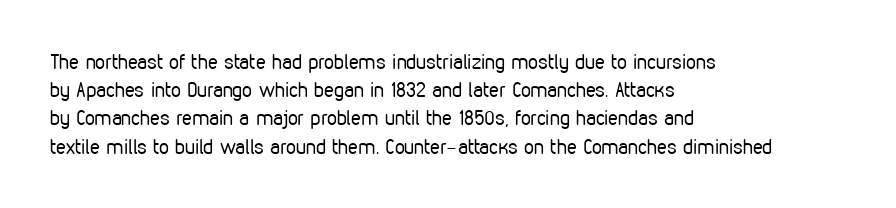
The image shows 20 px text type, upright; set left-aligned, normal line spacing (1.41x), normal letter spacing, not underlined.
